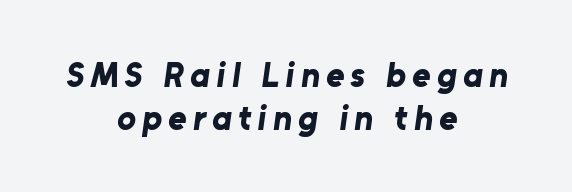
{"serif": "no", "bold": "yes", "weight": "bold", "width": "normal", "stroke_contrast": "low", "x_height": "medium", "monospaced": "no", "underline": "no", "align": "center", "line_spacing_ratio": 1.22, "glyph_px": 35}
